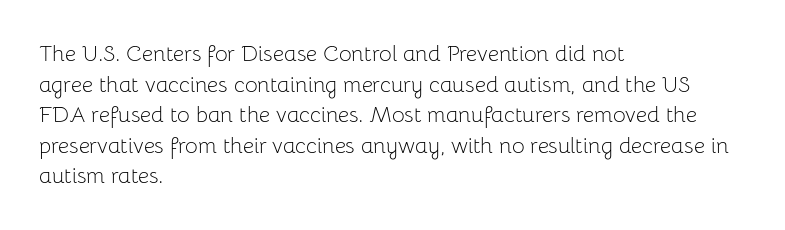
Here the glyphs are tracked normally, forming tight word shapes. This sample keeps an unexceptional amount of space between lines. Every character sits straight up, as roman type does. Each stroke keeps to a modest, everyday thickness or less. This rendering uses left alignment, leaving the right contour irregular. Descenders are the only things crossing below the line.
